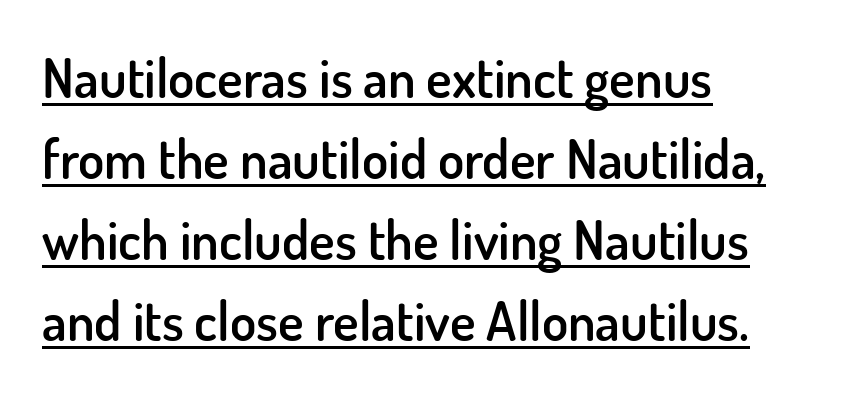
{"serif": "no", "italic": "no", "bold": "semi", "weight": "semibold", "width": "normal", "stroke_contrast": "low", "x_height": "small", "monospaced": "no", "underline": "yes", "align": "left", "line_spacing": "normal", "line_spacing_ratio": 1.5, "letter_spacing": "normal", "letter_spacing_em": 0.0, "glyph_px": 54}
